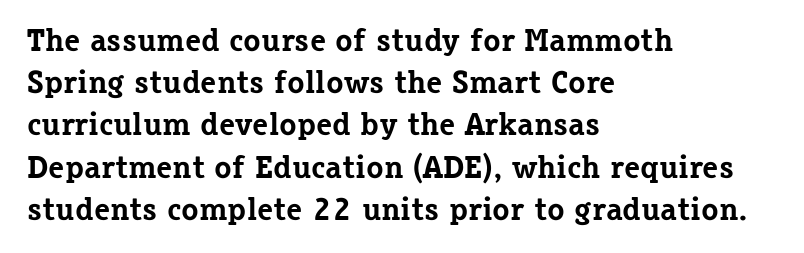
Q: Is the text bold? A: Yes.
Q: Is the text italic (slanted)? A: No, it is upright.
Q: Is the typeface a serif or a sans-serif typeface? A: Serif.
Q: Is the text underlined? A: No.
Q: How is the paragraph aligned? A: Left-aligned.
Q: Is the spacing between letters normal or unusually wide? A: Normal.
Q: Is the spacing between lines tight, normal or loose? A: Normal.
Q: Width (condensed, normal, or wide)? A: Normal.
Q: Stroke contrast? A: Low.
Q: x-height? A: Medium.
Q: Monospaced? A: No.
